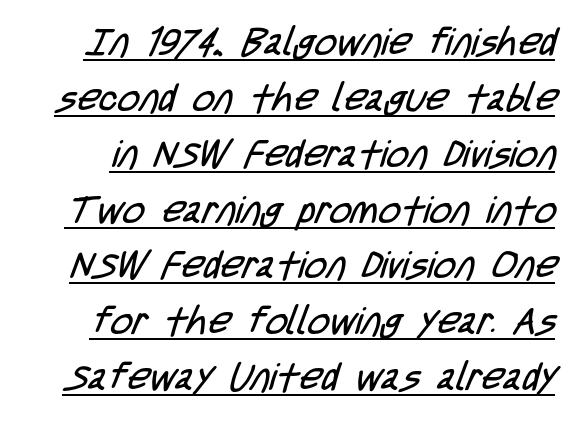
Q: Is the text bold? A: No.
Q: Is the typeface a serif or a sans-serif typeface? A: Sans-serif.
Q: Is the text underlined? A: Yes.
Q: Is the spacing between letters normal or unusually wide? A: Normal.
Q: Is the spacing between lines tight, normal or loose? A: Normal.
Q: Width (condensed, normal, or wide)? A: Condensed.
Q: Stroke contrast? A: Low.
Q: x-height? A: Large.
Q: Monospaced? A: No.
